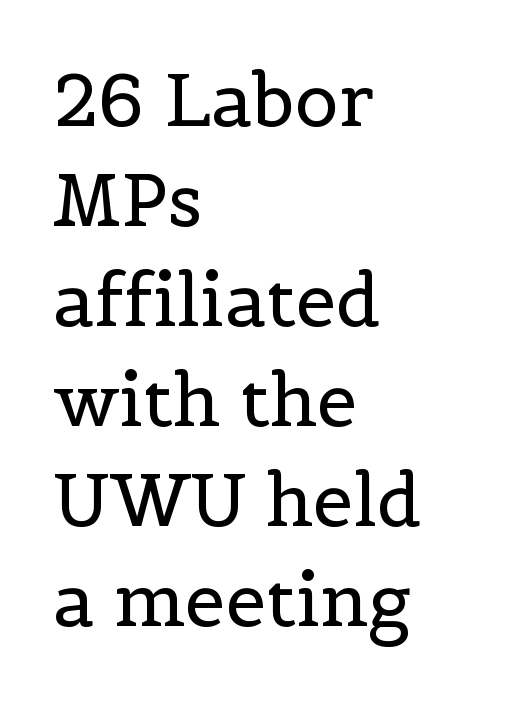
The image shows 73 px regular-weight serif type, upright; set left-aligned, normal line spacing (1.37x), normal letter spacing, not underlined; a medium x-height.
